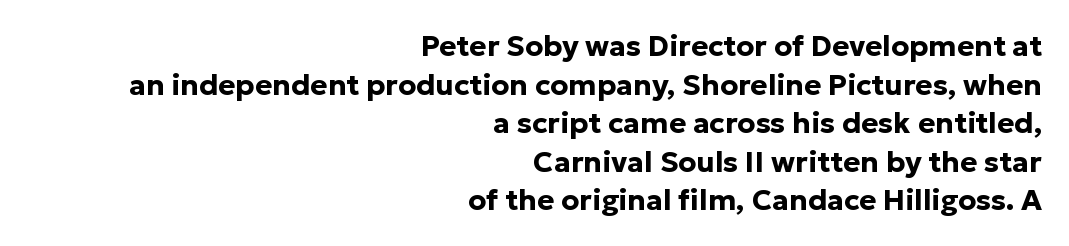
{"serif": "no", "italic": "no", "bold": "yes", "weight": "bold", "width": "normal", "stroke_contrast": "low", "x_height": "medium", "monospaced": "no", "underline": "no", "align": "right", "line_spacing": "normal", "line_spacing_ratio": 1.33, "letter_spacing": "normal", "letter_spacing_em": 0.0, "glyph_px": 29}
